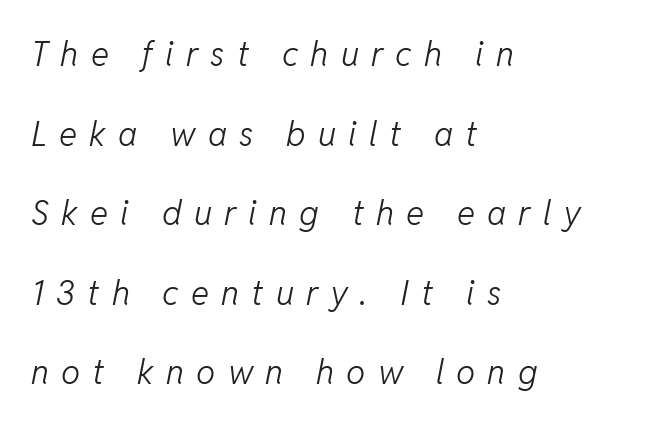
The image shows 34 px light type, italic (leaning right); set left-aligned, loose line spacing (2.34x), unusually wide letter spacing (+0.36 em), not underlined; low stroke contrast and a medium x-height.
